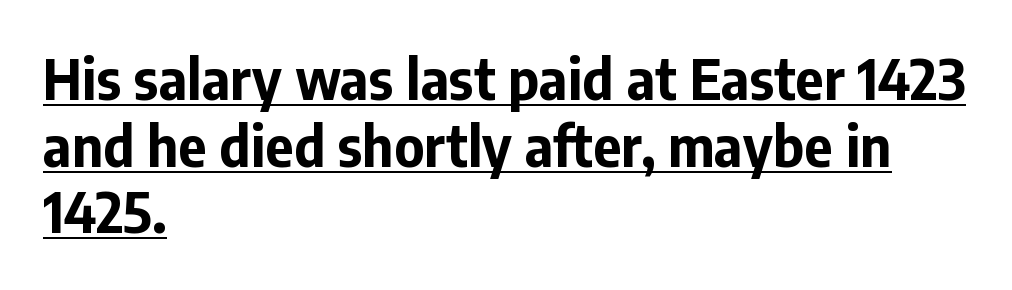
The image shows 55 px bold sans-serif type, upright; set left-aligned, line spacing 1.21x, normal letter spacing, underlined; low stroke contrast and a medium x-height.
